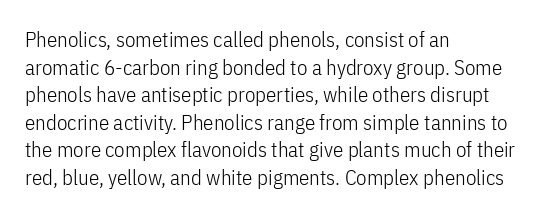
Teacher's note: observe the even left margin — that is flush-left alignment. The line texture is even and compact thanks to regular tracking. The lettering stays uniformly vertical, giving the passage a roman look. The baseline area is clear.
